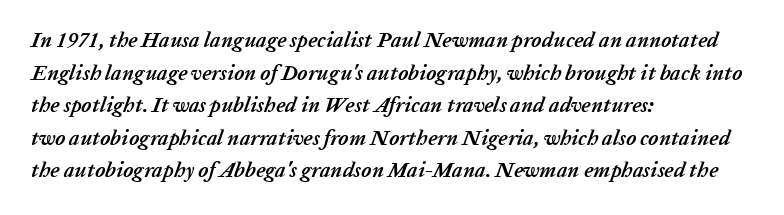
The image shows 21 px bold type, italic (leaning right); set left-aligned, normal line spacing (1.55x), normal letter spacing, not underlined.
